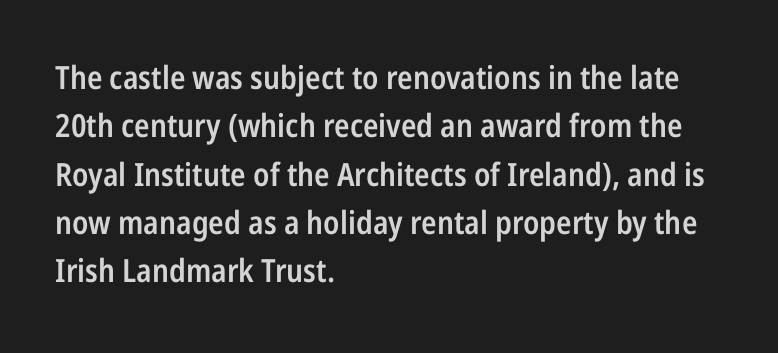
Looks like regular typesetting: each glyph gets only the width it needs. These words are printed semibold, heavier than regular yet not bold. Rule under the text: the space is simply empty. The gaps between neighbouring characters are ordinary and unremarkable. This is the regular roman posture of the typeface. These lines sit exactly where default settings would place them.
